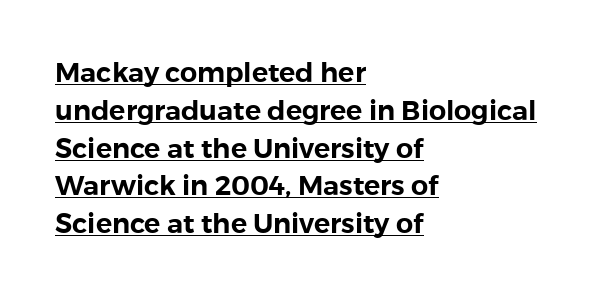
Horizontally, the lines are justified to the leading edge only. Honestly, the underline is the first thing you notice here. The specimen reads as upright at a glance. Compared with typical paragraphs, the rows here are spaced about the same. In terms of letterspacing, this is plain default setting.
